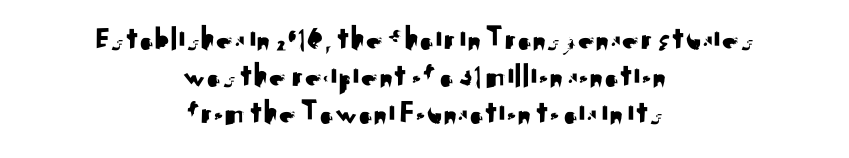
Q: Is the text italic (slanted)? A: No, it is upright.
Q: Is the typeface a serif or a sans-serif typeface? A: Sans-serif.
Q: Is the text underlined? A: No.
Q: How is the paragraph aligned? A: Centered.
Q: Is the spacing between letters normal or unusually wide? A: Normal.
Q: Is the spacing between lines tight, normal or loose? A: Tight.
Q: Width (condensed, normal, or wide)? A: Normal.
Q: Stroke contrast? A: Medium.
Q: x-height? A: Small.
Q: Monospaced? A: No.
